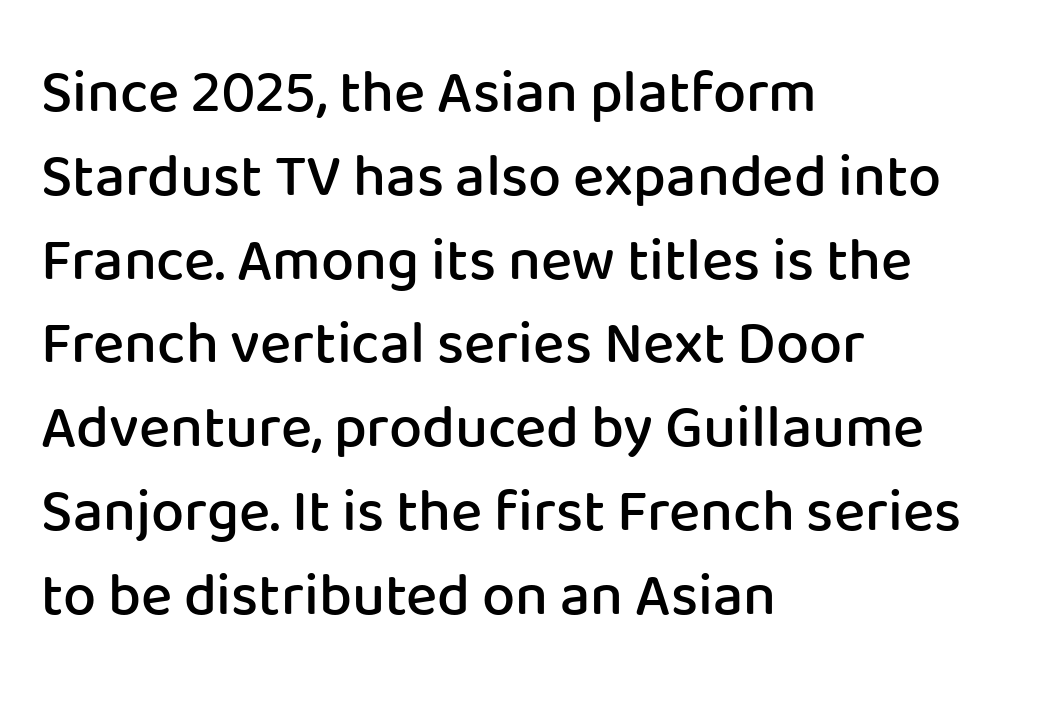
The image shows 59 px semibold sans-serif type, upright; set left-aligned, normal line spacing (1.42x), normal letter spacing, not underlined; low stroke contrast and a medium x-height.
